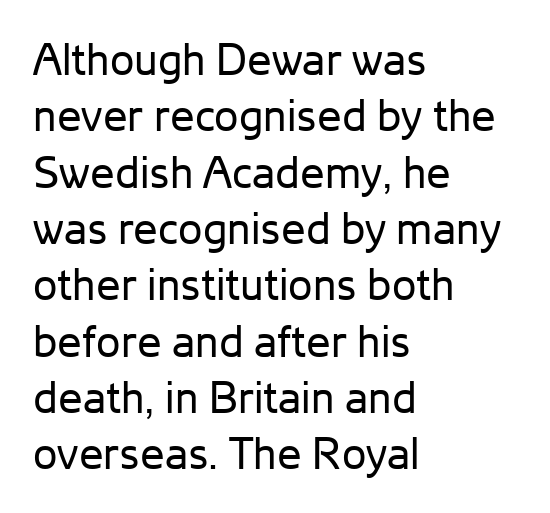
Q: Is the text bold? A: No.
Q: Is the text italic (slanted)? A: No, it is upright.
Q: Is the typeface a serif or a sans-serif typeface? A: Sans-serif.
Q: Is the text underlined? A: No.
Q: How is the paragraph aligned? A: Left-aligned.
Q: Is the spacing between letters normal or unusually wide? A: Normal.
Q: Is the spacing between lines tight, normal or loose? A: Normal.
Q: Width (condensed, normal, or wide)? A: Normal.
Q: Stroke contrast? A: Low.
Q: x-height? A: Medium.
Q: Monospaced? A: No.
